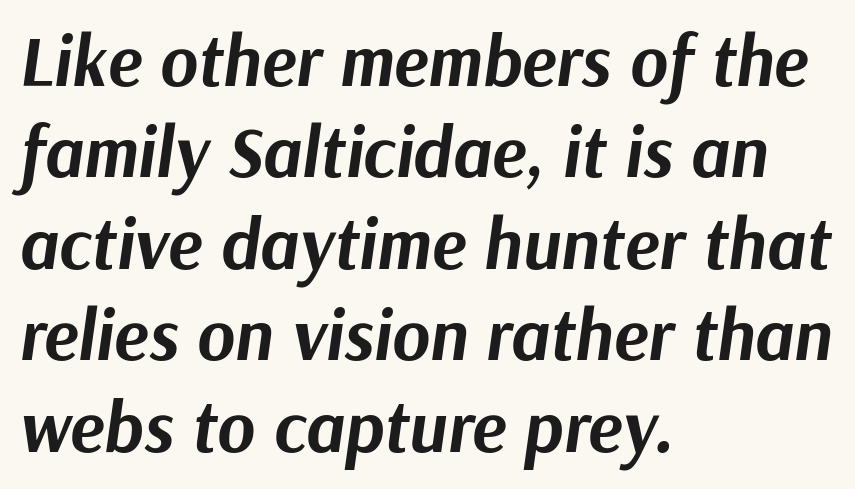
The image shows 72 px bold type, italic (leaning right); set left-aligned, normal line spacing (1.27x), normal letter spacing, not underlined; medium stroke contrast and a medium x-height.
